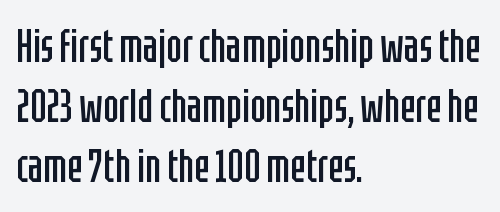
Notice how descenders clear the ascenders below comfortably — that's standard leading. Tracking value appears to be zero — textbook default spacing. Note the varied advance widths — an 'i' is clearly narrower than an 'm'. Serif or sans? Sans — the stroke terminals are bare. Bare-footed words on every line. Weight: not bold — regular or lighter.
